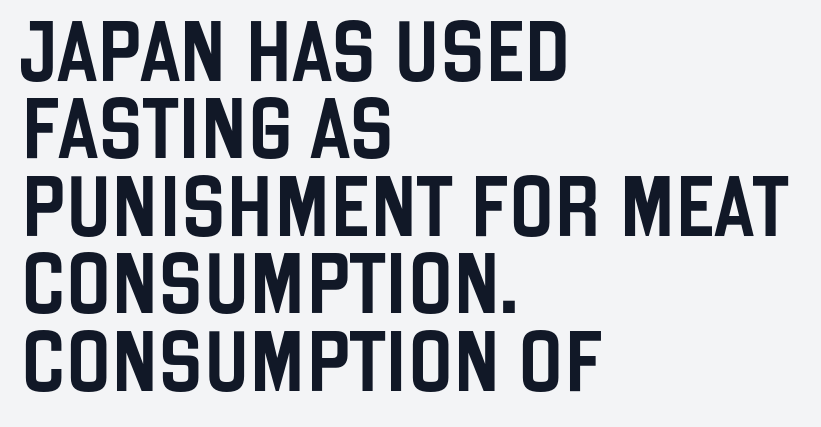
The image shows 60 px condensed sans-serif type, upright; set left-aligned, normal line spacing (1.29x), normal letter spacing, not underlined; low stroke contrast and a large x-height.
